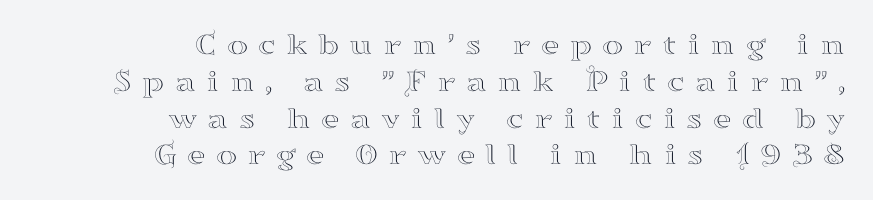
Serifs: yes, visible at the terminals of the letterforms. The lettering stays uniformly vertical, giving the passage a roman look. The space directly below the letters is spotless. Note the varied advance widths — an 'i' is clearly narrower than an 'm'. Alignment: flush right.
